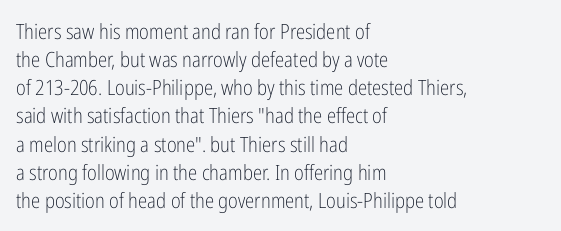
The image shows 21 px text type, upright; set left-aligned, normal line spacing (1.34x), normal letter spacing, not underlined.
